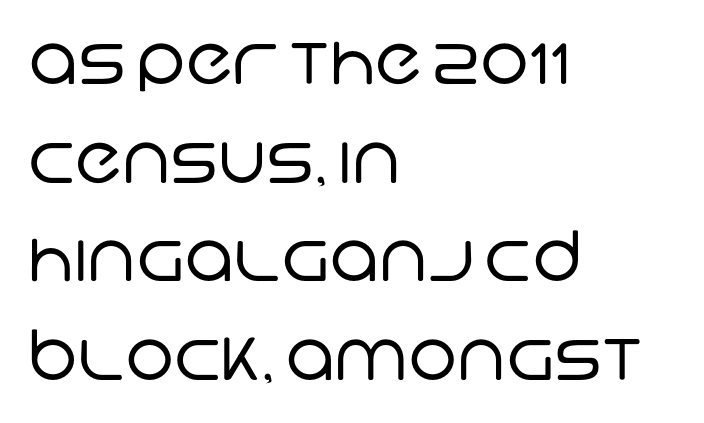
Q: Is the text bold? A: No.
Q: Is the typeface a serif or a sans-serif typeface? A: Sans-serif.
Q: Is the text underlined? A: No.
Q: How is the paragraph aligned? A: Left-aligned.
Q: Is the spacing between letters normal or unusually wide? A: Normal.
Q: Is the spacing between lines tight, normal or loose? A: Normal.
Q: Width (condensed, normal, or wide)? A: Normal.
Q: Stroke contrast? A: Low.
Q: x-height? A: Large.
Q: Monospaced? A: No.
